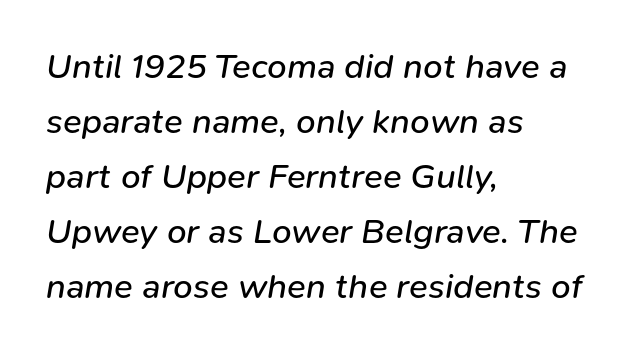
Weight: regular or lighter. Style check: oblique. Varying glyph widths throughout — classic text-font behaviour. A classic flush-left, rag-right setting is used for this passage. Leading: standard. In terms of letterspacing, this is plain default setting.
